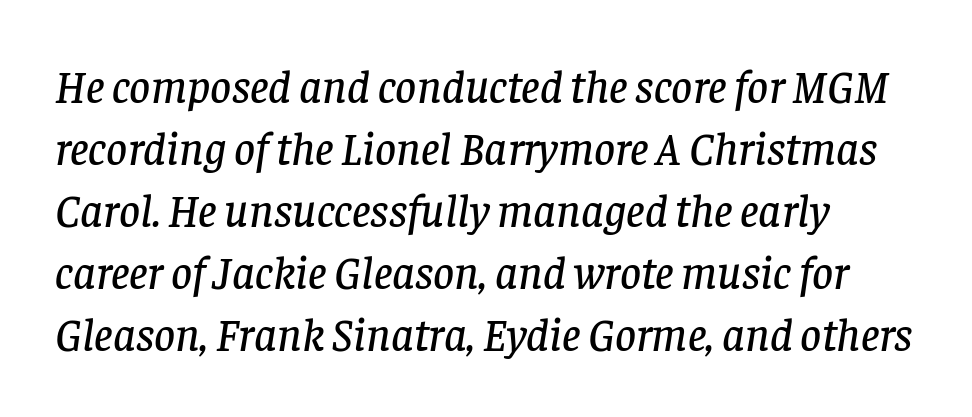
Characters follow at the spacing the type designer built in. Notice how the passage keeps a crisp vertical edge on the left only. A clean baseline with only descenders dipping below it. Interline gaps are of average width in this sample. The face used here is proportionally spaced, like ordinary book or web type. Emphasis-style slanted type is in use.
